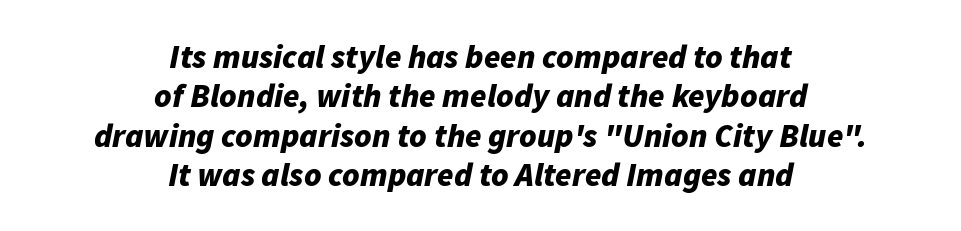
Q: Is the text bold? A: Yes.
Q: Is the text italic (slanted)? A: Yes, it leans right by about 11 degrees.
Q: Is the text underlined? A: No.
Q: How is the paragraph aligned? A: Centered.
Q: Is the spacing between letters normal or unusually wide? A: Normal.
Q: Width (condensed, normal, or wide)? A: Normal.
Q: Stroke contrast? A: Low.
Q: x-height? A: Medium.
Q: Monospaced? A: No.
